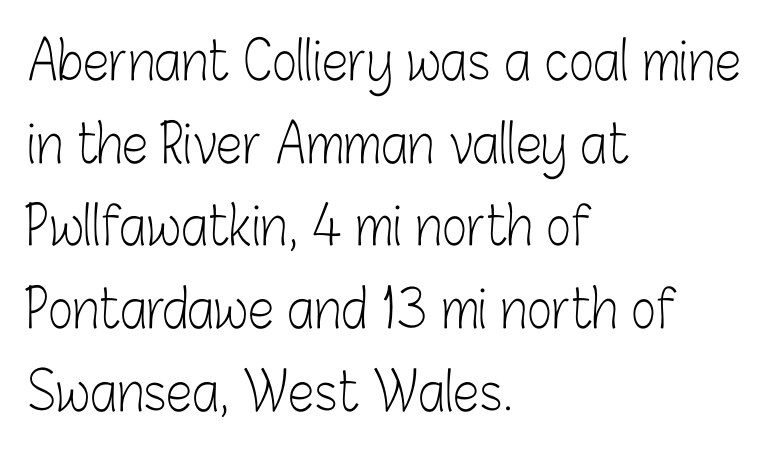
Look at the bottom of the vertical strokes: they stop flat, with no serifs. The lines sit at an ordinary, default distance from one another. Quick note: not italic, upright. A typesetter would call this proportional, since set widths differ per character.
